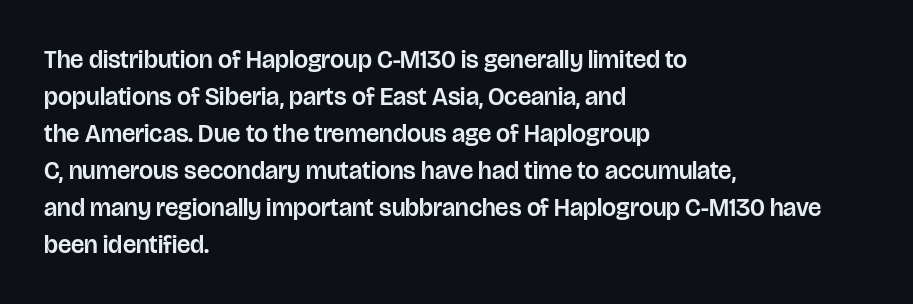
{"italic": "no", "underline": "no", "align": "left", "line_spacing": "normal", "line_spacing_ratio": 1.48, "letter_spacing": "normal", "letter_spacing_em": 0.0, "glyph_px": 25}
